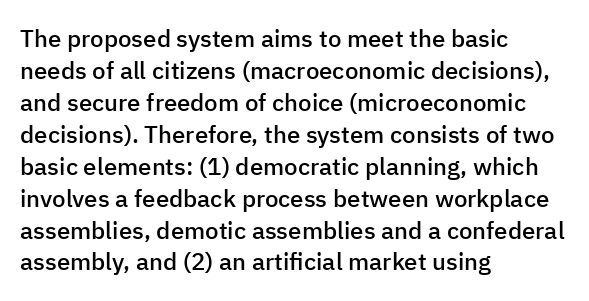
Q: Is the text bold? A: Semi-bold.
Q: Is the text italic (slanted)? A: No, it is upright.
Q: Is the text underlined? A: No.
Q: How is the paragraph aligned? A: Left-aligned.
Q: Is the spacing between letters normal or unusually wide? A: Normal.
Q: Is the spacing between lines tight, normal or loose? A: Normal.
